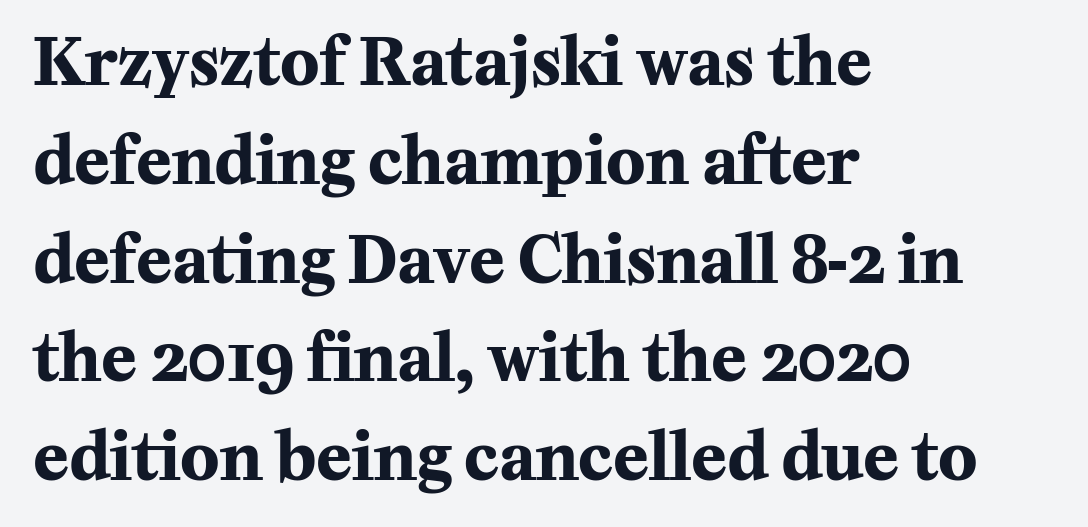
{"serif": "yes", "italic": "no", "bold": "yes", "weight": "bold", "width": "normal", "stroke_contrast": "medium", "x_height": "medium", "monospaced": "no", "underline": "no", "align": "left", "line_spacing": "normal", "line_spacing_ratio": 1.52, "letter_spacing": "normal", "letter_spacing_em": 0.0, "glyph_px": 65}
